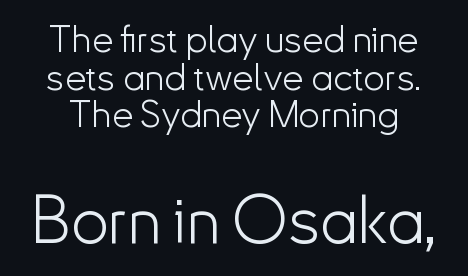
Q: Is the text bold? A: No.
Q: Is the text italic (slanted)? A: No, it is upright.
Q: Is the typeface a serif or a sans-serif typeface? A: Sans-serif.
Q: Is the text underlined? A: No.
Q: Is the spacing between letters normal or unusually wide? A: Normal.
Q: Is the spacing between lines tight, normal or loose? A: Tight.
Q: Which block of text is set in a larger size, the first (top) or the second (bottom)? A: The second (bottom) one.
Q: Width (condensed, normal, or wide)? A: Normal.
Q: Stroke contrast? A: Low.
Q: x-height? A: Small.
Q: Monospaced? A: No.
